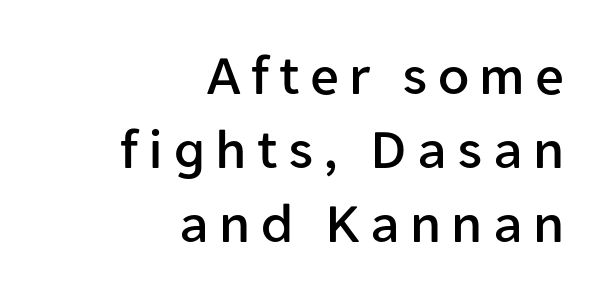
{"serif": "no", "italic": "no", "width": "normal", "stroke_contrast": "low", "x_height": "medium", "monospaced": "no", "underline": "no", "align": "right", "line_spacing": "normal", "line_spacing_ratio": 1.3, "glyph_px": 57}
